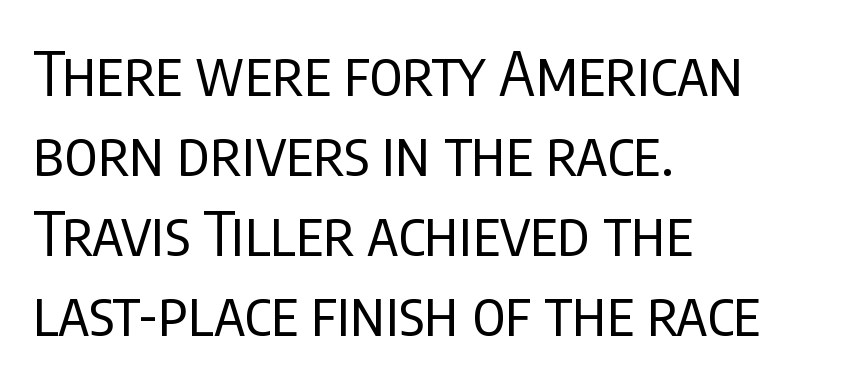
Varying glyph widths throughout — classic text-font behaviour. You could call the tracking neutral — neither tight nor loose. Ink coverage per letter is moderate at most. Check under the words: just untouched page.
